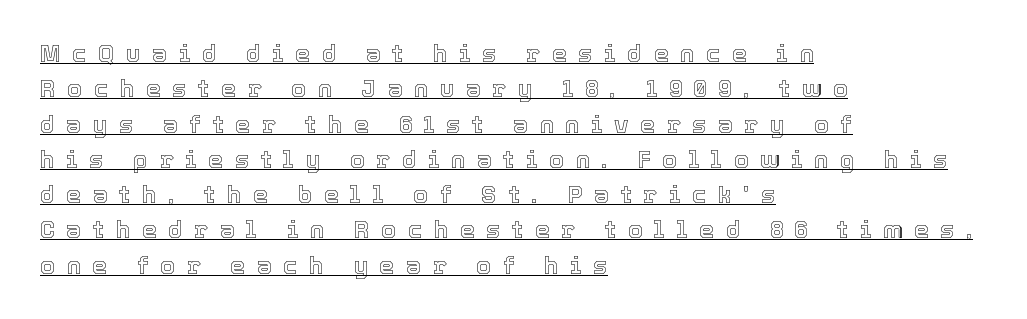
{"italic": "no", "underline": "yes", "align": "left", "line_spacing": "normal", "line_spacing_ratio": 1.47, "letter_spacing": "wide", "letter_spacing_em": 0.48, "glyph_px": 24}
